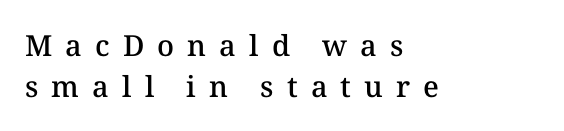
The image shows 29 px semibold type, upright; set left-aligned, normal line spacing (1.41x), unusually wide letter spacing (+0.45 em), not underlined; medium stroke contrast and a medium x-height.
